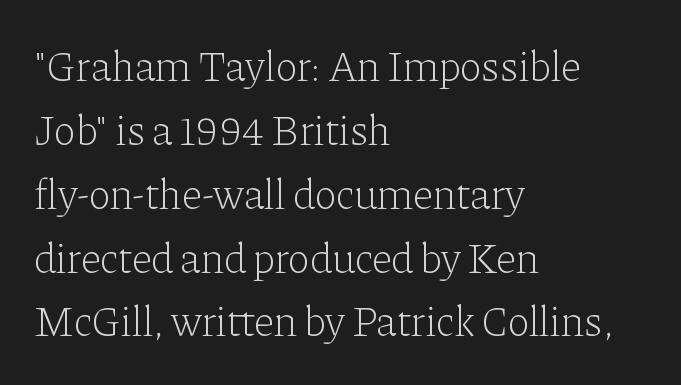
Q: Is the text bold? A: No.
Q: Is the text italic (slanted)? A: No, it is upright.
Q: Is the typeface a serif or a sans-serif typeface? A: Serif.
Q: Is the text underlined? A: No.
Q: How is the paragraph aligned? A: Left-aligned.
Q: Is the spacing between letters normal or unusually wide? A: Normal.
Q: Is the spacing between lines tight, normal or loose? A: Normal.
Q: Width (condensed, normal, or wide)? A: Normal.
Q: Stroke contrast? A: Low.
Q: x-height? A: Medium.
Q: Monospaced? A: No.
